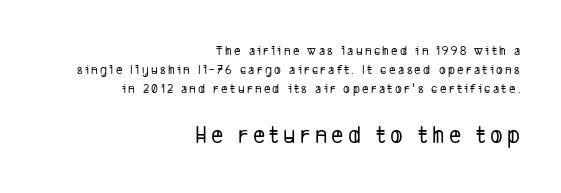
Normally led — the rows are evenly, conventionally spaced. Compared with a flush-left layout, this one pins lines to the opposite, right side. Scale increases going downward across the two blocks. Lines of text with bare space underneath.
